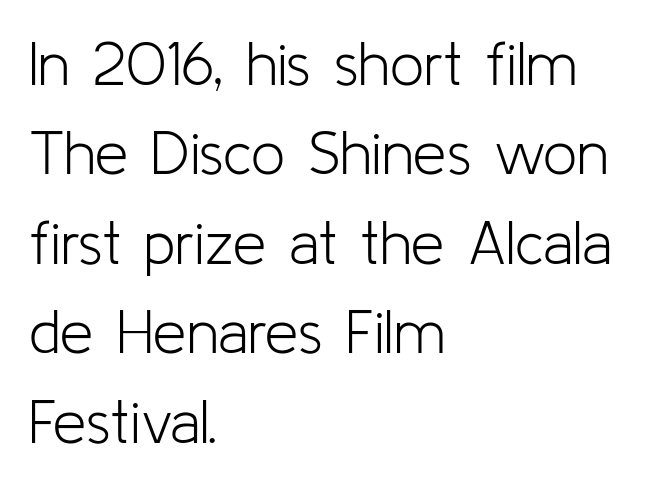
{"serif": "no", "italic": "no", "bold": "no", "weight": "light", "width": "normal", "stroke_contrast": "low", "x_height": "medium", "monospaced": "no", "underline": "no", "align": "left", "line_spacing": "normal", "line_spacing_ratio": 1.49, "letter_spacing": "normal", "letter_spacing_em": 0.0, "glyph_px": 60}
